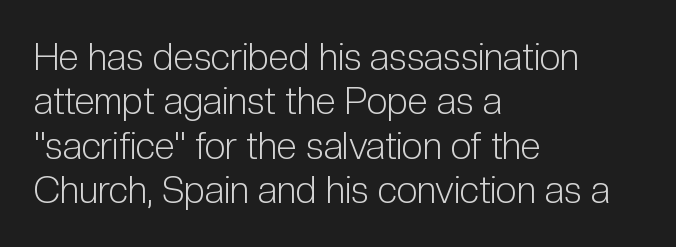
{"serif": "no", "italic": "no", "bold": "no", "weight": "light", "width": "condensed", "stroke_contrast": "low", "x_height": "medium", "monospaced": "no", "underline": "no", "align": "left", "line_spacing_ratio": 1.2, "letter_spacing": "normal", "letter_spacing_em": 0.0, "glyph_px": 37}
